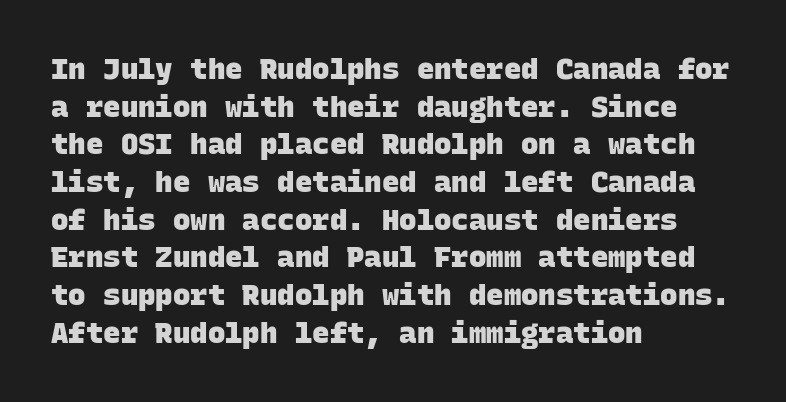
The image shows 29 px heavy sans-serif type, monospaced; set left-aligned, normal line spacing (1.3x), normal letter spacing, not underlined; low stroke contrast and a large x-height.
